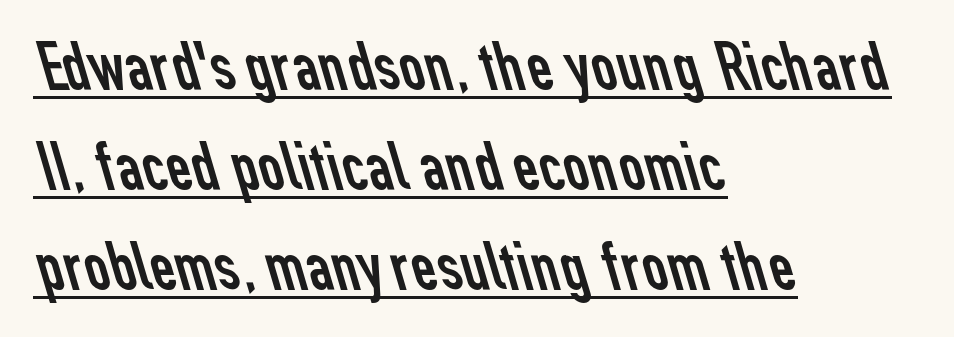
{"serif": "no", "bold": "no", "weight": "regular", "width": "normal", "stroke_contrast": "low", "x_height": "medium", "monospaced": "no", "underline": "yes", "align": "left", "line_spacing": "normal", "line_spacing_ratio": 1.43, "letter_spacing": "normal", "letter_spacing_em": 0.0, "glyph_px": 70}
